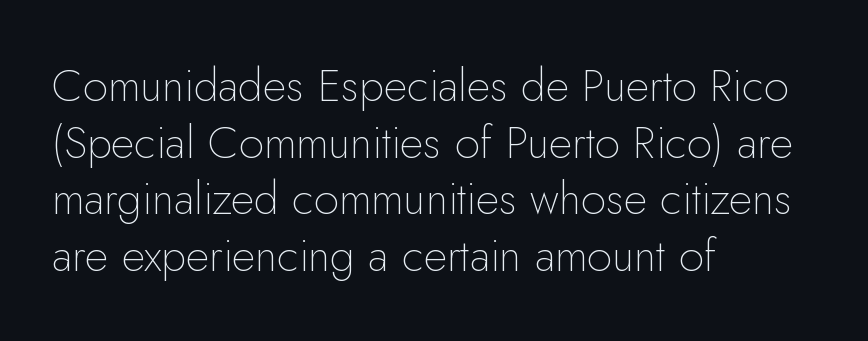
Q: Is the text bold? A: No.
Q: Is the text italic (slanted)? A: No, it is upright.
Q: Is the typeface a serif or a sans-serif typeface? A: Sans-serif.
Q: Is the text underlined? A: No.
Q: How is the paragraph aligned? A: Left-aligned.
Q: Is the spacing between letters normal or unusually wide? A: Normal.
Q: Is the spacing between lines tight, normal or loose? A: Normal.
Q: Width (condensed, normal, or wide)? A: Normal.
Q: Stroke contrast? A: Low.
Q: x-height? A: Small.
Q: Monospaced? A: No.
